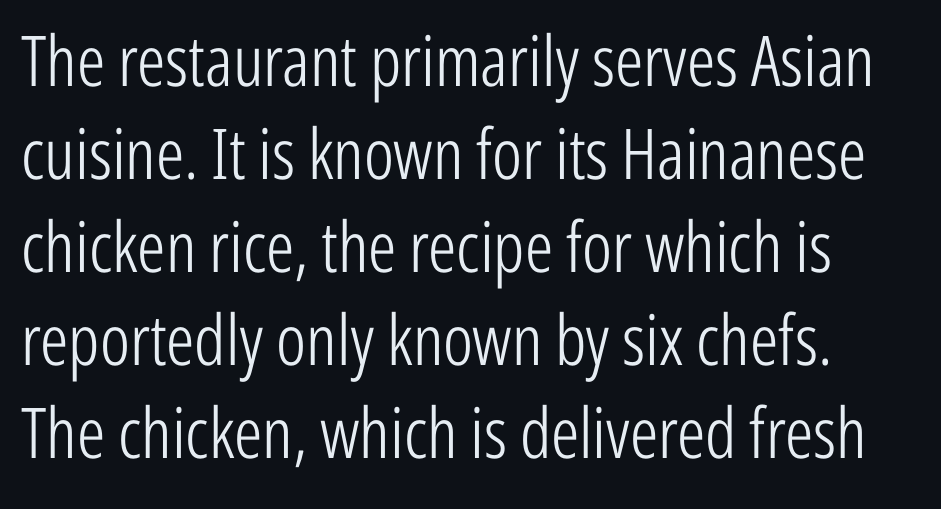
The rendering shows plain stroke endings on the letterforms — a sans-serif design. Unmarked baselines from the first word to the last. Quick note: interline space is typical. Heft: none added — not bold. Varying glyph widths throughout — classic text-font behaviour. Standard letterfit; no display-style spreading of the glyphs.
